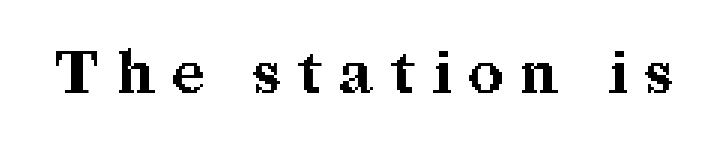
The image shows 59 px bold serif type, upright; set unusually wide letter spacing (+0.31 em), not underlined; medium stroke contrast and a medium x-height.
